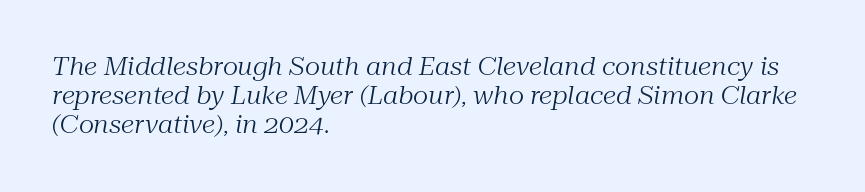
{"italic": "yes", "lean": "right", "slant_degrees": 10, "bold": "no", "underline": "no", "align": "left", "line_spacing_ratio": 1.21, "letter_spacing": "normal", "letter_spacing_em": 0.0, "glyph_px": 24}
